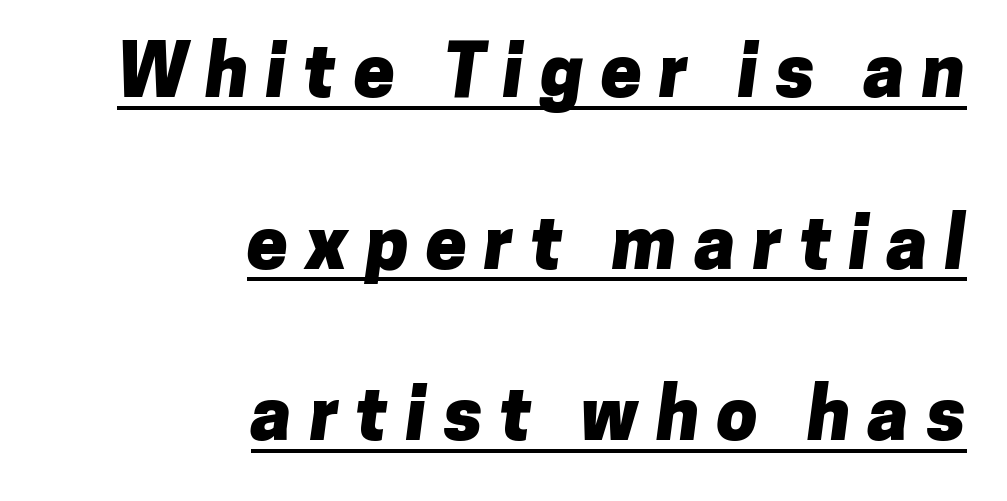
The image shows 74 px heavy sans-serif type; set right-aligned, loose line spacing (2.32x), unusually wide letter spacing (+0.23 em), underlined; low stroke contrast and a medium x-height.
